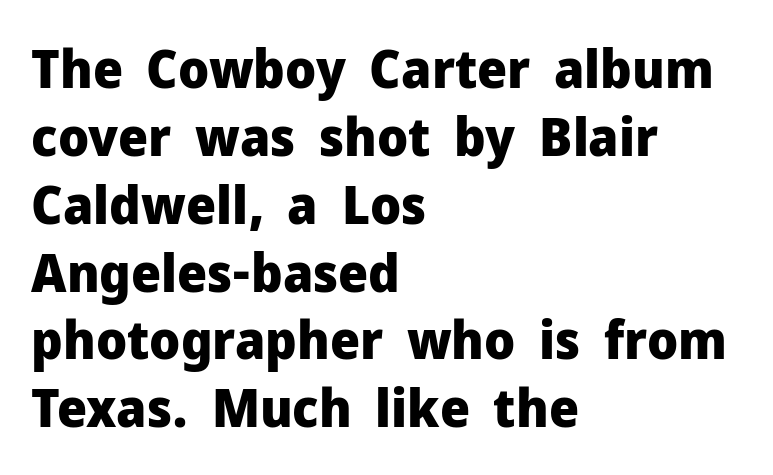
Here the glyphs are tracked normally, forming tight word shapes. The axis of the letterforms is exactly vertical. Does the copy run flush right? No — it runs flush left. The block of text has a typical density, with ordinary space between rows. Spacing verdict: proportional, widths tailored to each character.
